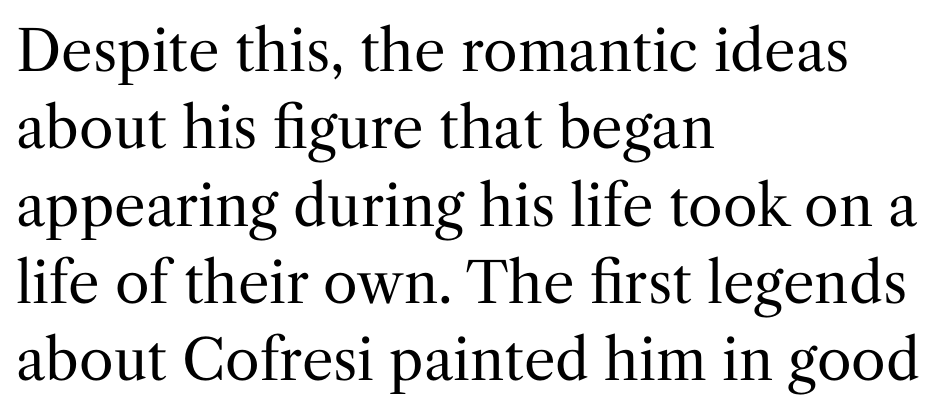
{"serif": "yes", "italic": "no", "bold": "no", "weight": "regular", "width": "normal", "stroke_contrast": "medium", "x_height": "medium", "monospaced": "no", "underline": "no", "align": "left", "line_spacing": "normal", "line_spacing_ratio": 1.38, "letter_spacing": "normal", "letter_spacing_em": 0.0, "glyph_px": 56}
